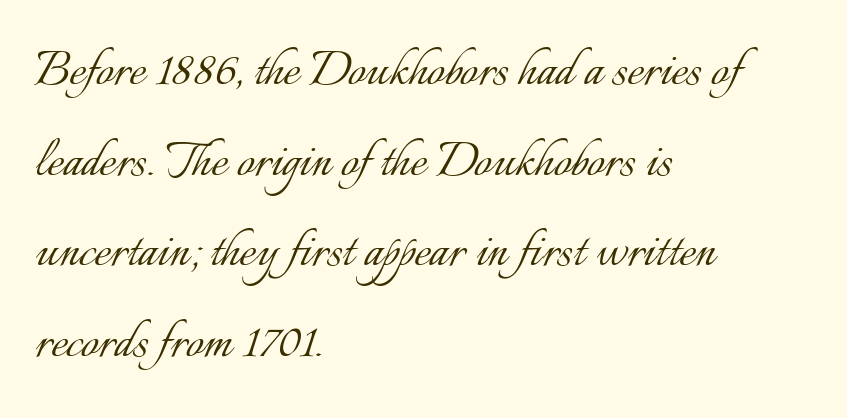
{"bold": "no", "weight": "light", "width": "normal", "stroke_contrast": "low", "x_height": "small", "monospaced": "no", "underline": "no", "align": "left", "line_spacing": "normal", "line_spacing_ratio": 1.46, "letter_spacing": "normal", "letter_spacing_em": 0.0, "glyph_px": 62}
